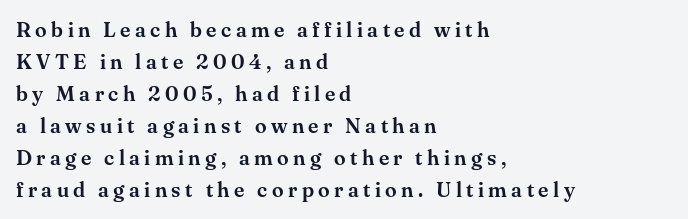
The image shows 21 px text type, upright; set left-aligned, normal line spacing (1.52x), unusually wide letter spacing (+0.21 em), not underlined.
